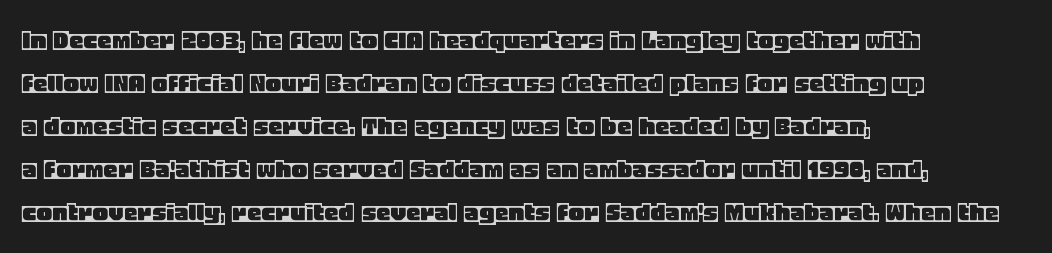
{"italic": "no", "width": "normal", "x_height": "large", "monospaced": "no", "underline": "no", "align": "left", "line_spacing": "normal", "line_spacing_ratio": 1.48, "letter_spacing": "normal", "letter_spacing_em": 0.0, "glyph_px": 29}
